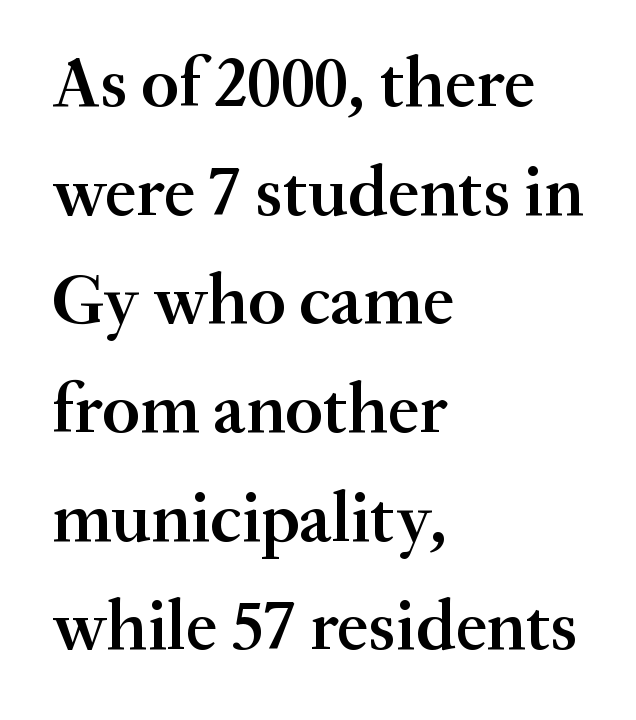
The image shows 71 px semibold serif type, upright; set left-aligned, normal line spacing (1.53x), normal letter spacing, not underlined; medium stroke contrast and a small x-height.
